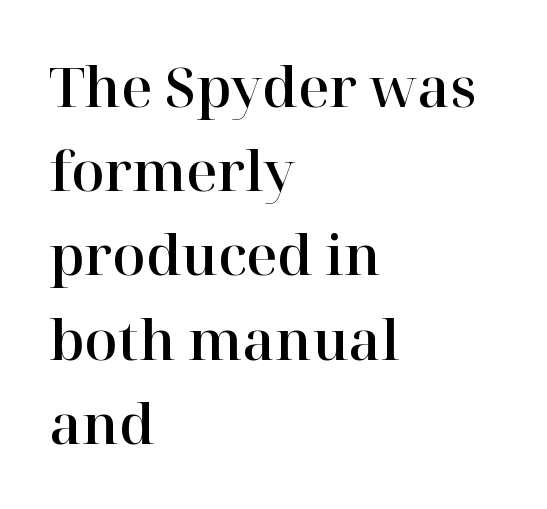
{"serif": "yes", "italic": "no", "width": "normal", "stroke_contrast": "high", "x_height": "medium", "monospaced": "no", "underline": "no", "align": "left", "line_spacing": "normal", "line_spacing_ratio": 1.56, "letter_spacing": "normal", "letter_spacing_em": 0.0, "glyph_px": 54}
